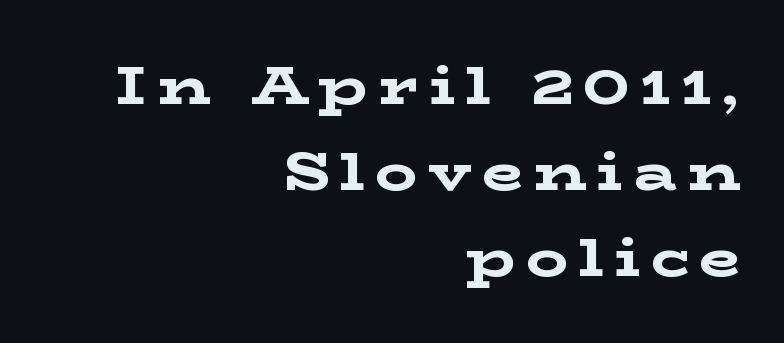
Q: Is the text bold? A: Yes.
Q: Is the text italic (slanted)? A: No, it is upright.
Q: Is the typeface a serif or a sans-serif typeface? A: Serif.
Q: Is the text underlined? A: No.
Q: How is the paragraph aligned? A: Right-aligned.
Q: Is the spacing between lines tight, normal or loose? A: Normal.
Q: Width (condensed, normal, or wide)? A: Wide.
Q: Stroke contrast? A: Low.
Q: x-height? A: Medium.
Q: Monospaced? A: No.
